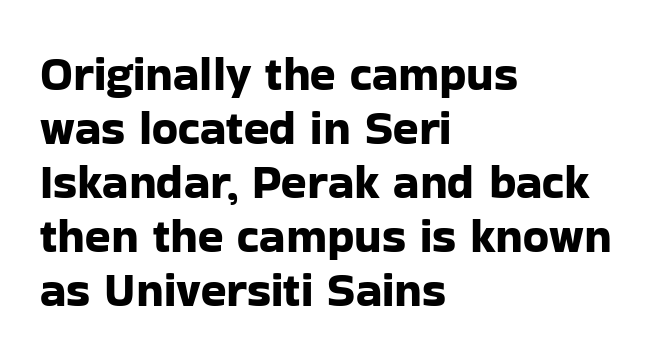
Q: Is the text italic (slanted)? A: No, it is upright.
Q: Is the typeface a serif or a sans-serif typeface? A: Sans-serif.
Q: Is the text underlined? A: No.
Q: How is the paragraph aligned? A: Left-aligned.
Q: Is the spacing between letters normal or unusually wide? A: Normal.
Q: Is the spacing between lines tight, normal or loose? A: Tight.
Q: Width (condensed, normal, or wide)? A: Normal.
Q: Stroke contrast? A: Low.
Q: x-height? A: Medium.
Q: Monospaced? A: No.
